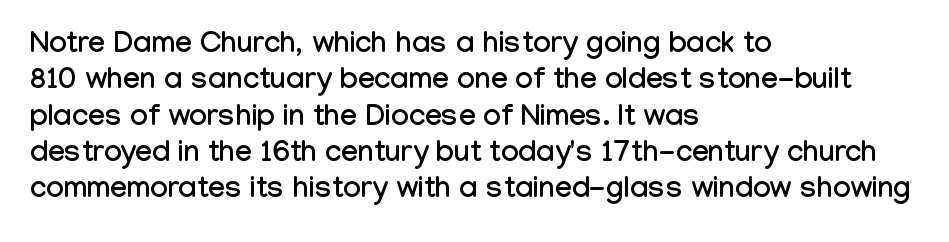
{"serif": "no", "italic": "no", "width": "condensed", "stroke_contrast": "low", "x_height": "medium", "monospaced": "no", "underline": "no", "align": "left", "line_spacing_ratio": 1.21, "letter_spacing": "normal", "letter_spacing_em": 0.0, "glyph_px": 30}
